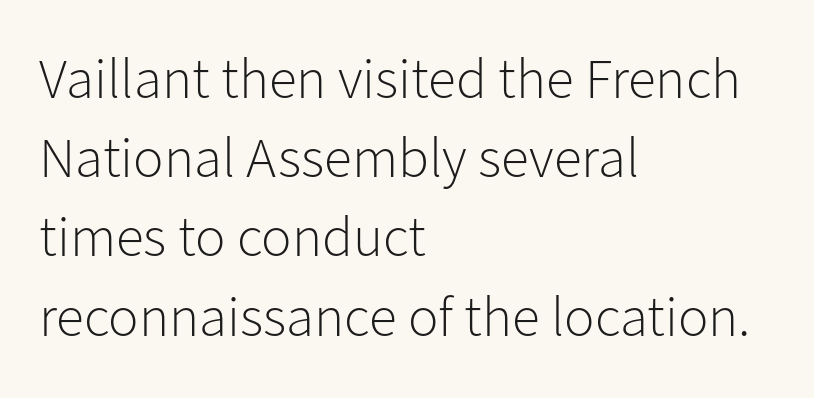
Upright lettering throughout. The setting favours the left margin, as ordinary paragraphs usually do. There is no visible air inserted between adjacent glyphs. Unlike a traditional serif, this face leaves its strokes unadorned. Character widths vary here, with narrow letters taking less room than wide ones. Check under the words: just untouched page.
